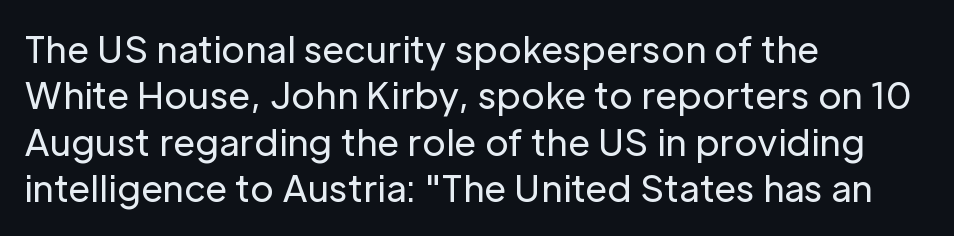
Q: Is the text bold? A: No.
Q: Is the text italic (slanted)? A: No, it is upright.
Q: Is the typeface a serif or a sans-serif typeface? A: Sans-serif.
Q: Is the text underlined? A: No.
Q: How is the paragraph aligned? A: Left-aligned.
Q: Is the spacing between letters normal or unusually wide? A: Normal.
Q: Is the spacing between lines tight, normal or loose? A: Normal.
Q: Width (condensed, normal, or wide)? A: Normal.
Q: Stroke contrast? A: Low.
Q: x-height? A: Medium.
Q: Monospaced? A: No.
